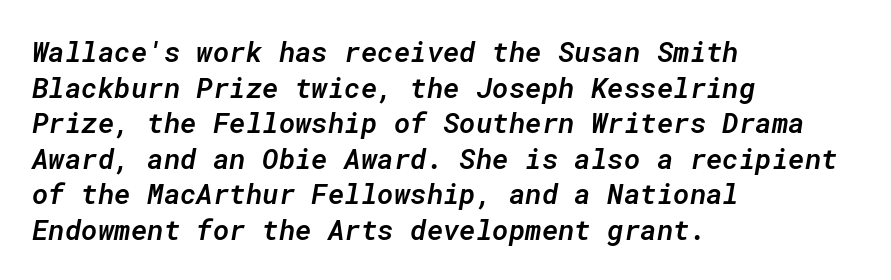
Caption: multi-line text, flush left, ragged right. These lines sit exactly where default settings would place them. This is oblique type, the kind used for emphasis or titles. Bold? Not quite — semibold, heavier than regular but stopping short.
